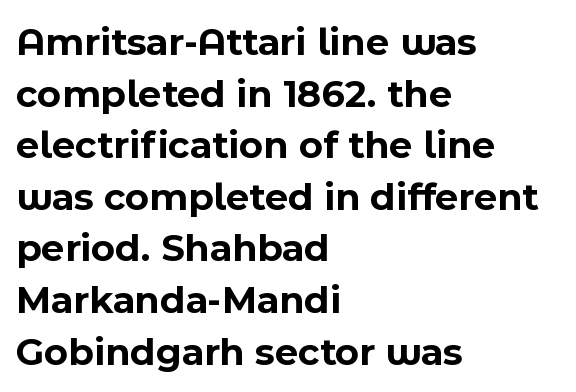
The image shows 40 px bold sans-serif type, upright; set left-aligned, normal line spacing (1.29x), normal letter spacing, not underlined; a medium x-height.
